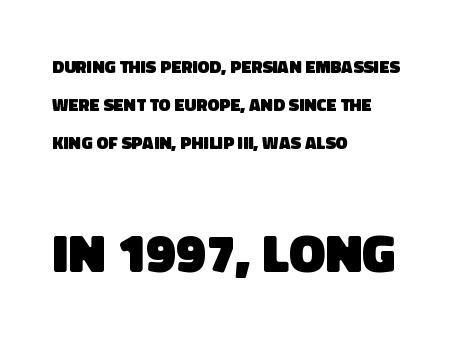
{"serif": "no", "bold": "yes", "weight": "heavy", "width": "normal", "stroke_contrast": "low", "x_height": "large", "monospaced": "no", "underline": "no", "align": "left", "line_spacing": "loose", "line_spacing_ratio": 2.12, "letter_spacing": "normal", "letter_spacing_em": 0.0, "larger_block": "second", "size_ratio": 3.0, "glyph_px": 54}
